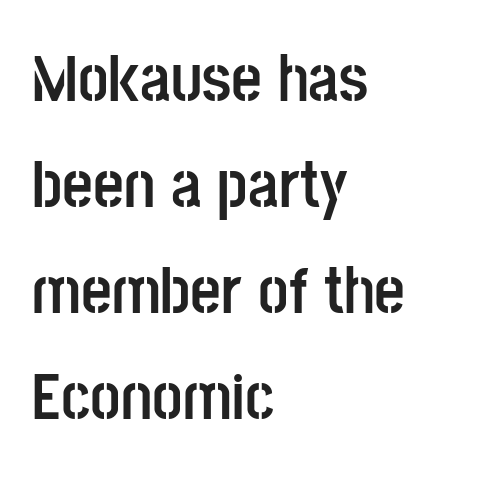
Look at the bottom of the vertical strokes: they stop flat, with no serifs. Designer's note — italics off, roman on. The rendering uses natural spacing where letterforms have individual widths. A normal amount of white space separates one row of letters from the next. Teacher's note: observe the even left margin — that is flush-left alignment.
